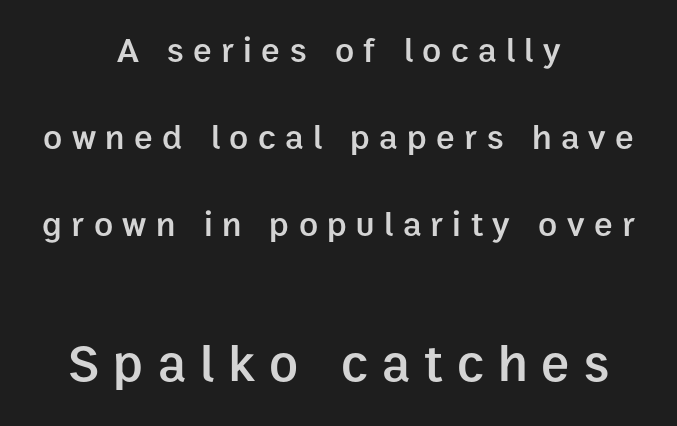
Q: Is the text bold? A: Semi-bold.
Q: Is the text italic (slanted)? A: No, it is upright.
Q: Is the typeface a serif or a sans-serif typeface? A: Sans-serif.
Q: Is the text underlined? A: No.
Q: How is the paragraph aligned? A: Centered.
Q: Is the spacing between letters normal or unusually wide? A: Unusually wide.
Q: Is the spacing between lines tight, normal or loose? A: Loose.
Q: Which block of text is set in a larger size, the first (top) or the second (bottom)? A: The second (bottom) one.
Q: Width (condensed, normal, or wide)? A: Normal.
Q: Stroke contrast? A: Low.
Q: x-height? A: Medium.
Q: Monospaced? A: No.
